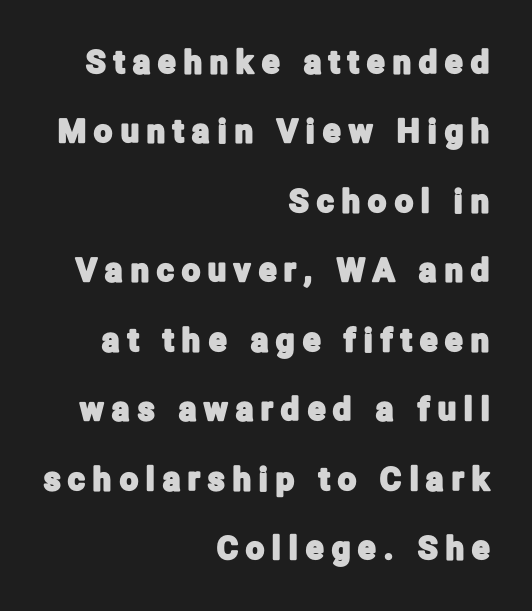
{"serif": "no", "italic": "no", "width": "condensed", "stroke_contrast": "low", "x_height": "medium", "monospaced": "no", "underline": "no", "align": "right", "line_spacing": "loose", "line_spacing_ratio": 2.17, "letter_spacing": "wide", "letter_spacing_em": 0.26, "glyph_px": 32}
